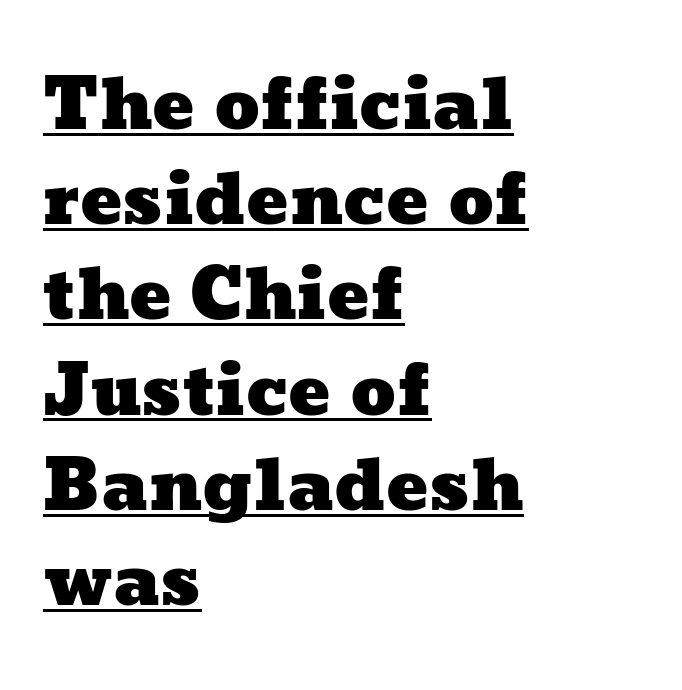
Q: Is the text underlined? A: Yes.
Q: How is the paragraph aligned? A: Left-aligned.
Q: Is the spacing between letters normal or unusually wide? A: Normal.
Q: Is the spacing between lines tight, normal or loose? A: Normal.
Q: Width (condensed, normal, or wide)? A: Wide.
Q: Stroke contrast? A: Low.
Q: x-height? A: Medium.
Q: Monospaced? A: No.
